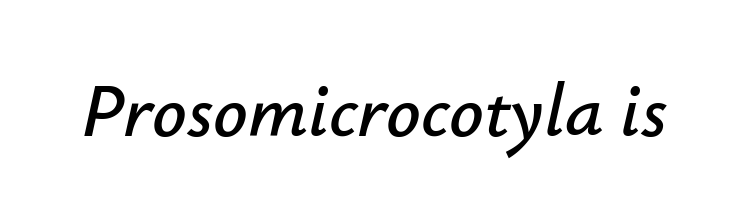
Compared with ordinary roman type, these characters are visibly tilted. Spacing verdict: proportional, widths tailored to each character. Students, note that the glyphs here touch the page at normal intervals. Underlining? Definitely not there.
